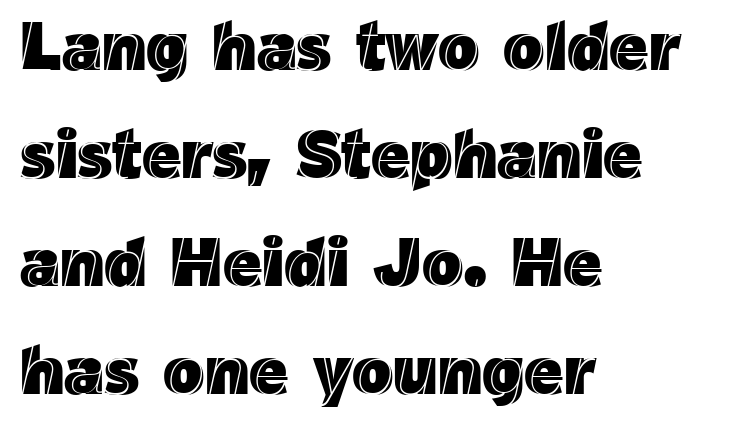
{"italic": "no", "width": "normal", "x_height": "medium", "monospaced": "no", "underline": "no", "align": "left", "line_spacing": "normal", "line_spacing_ratio": 1.59, "letter_spacing": "normal", "letter_spacing_em": 0.0, "glyph_px": 68}
